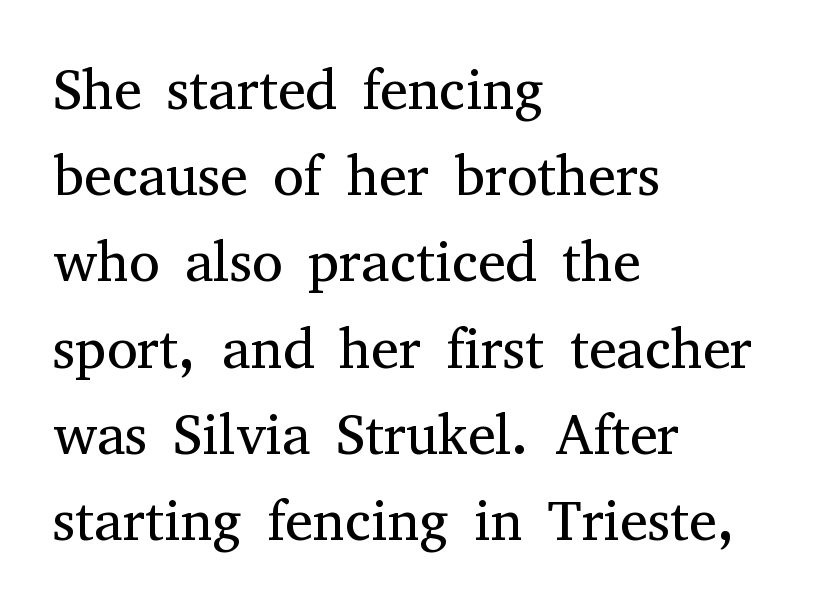
The image shows 56 px regular-weight serif type, upright; set left-aligned, normal line spacing (1.54x), normal letter spacing, not underlined; medium stroke contrast and a medium x-height.
